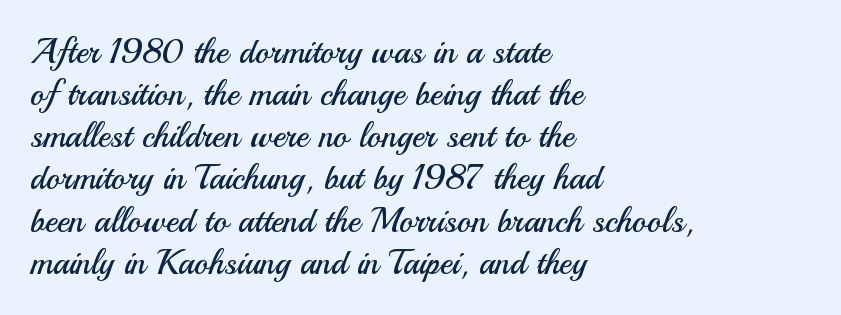
Q: Is the text bold? A: No.
Q: Is the text italic (slanted)? A: Yes.
Q: Is the typeface a serif or a sans-serif typeface? A: Sans-serif.
Q: Is the text underlined? A: No.
Q: How is the paragraph aligned? A: Left-aligned.
Q: Is the spacing between letters normal or unusually wide? A: Normal.
Q: Width (condensed, normal, or wide)? A: Normal.
Q: Stroke contrast? A: Medium.
Q: x-height? A: Small.
Q: Monospaced? A: No.
